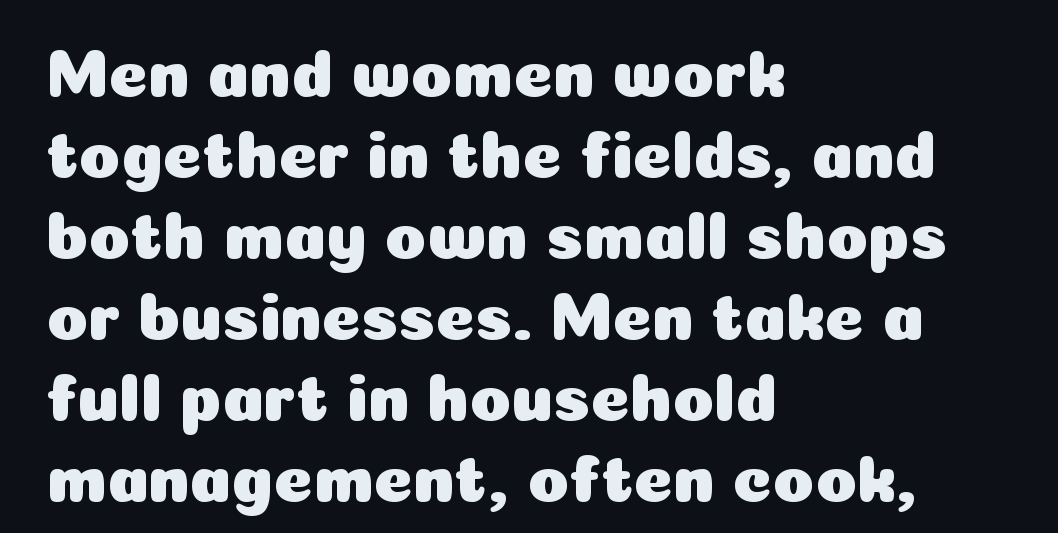
Q: Is the text italic (slanted)? A: No, it is upright.
Q: Is the typeface a serif or a sans-serif typeface? A: Sans-serif.
Q: Is the text underlined? A: No.
Q: How is the paragraph aligned? A: Left-aligned.
Q: Is the spacing between letters normal or unusually wide? A: Normal.
Q: Width (condensed, normal, or wide)? A: Normal.
Q: Stroke contrast? A: Low.
Q: x-height? A: Medium.
Q: Monospaced? A: No.
